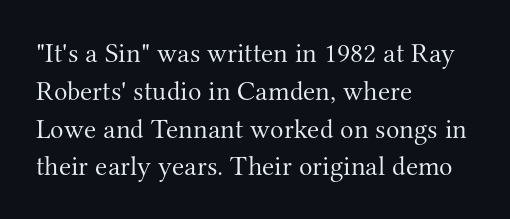
These lines sit exactly where default settings would place them. The axis of the letterforms is exactly vertical. Caption: multi-line text, flush left, ragged right. No chunkiness to these letters — they're not bold. Is this a fixed-width face? No — the glyphs have proportional, varying widths.
